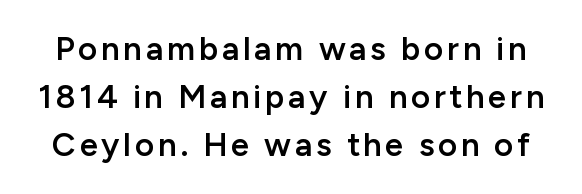
{"serif": "no", "italic": "no", "bold": "semi", "weight": "semibold", "width": "normal", "stroke_contrast": "low", "x_height": "medium", "monospaced": "no", "underline": "no", "line_spacing": "normal", "line_spacing_ratio": 1.46, "glyph_px": 33}
